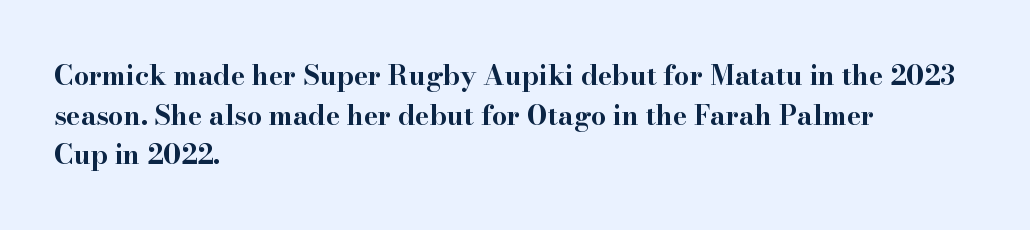
The glyphs are unaccompanied by any horizontal stroke below them. The characters look thick and weighty, a clear bold. Horizontally, the lines are justified to the leading edge only. Successive baselines arrive at the customary interval. Ordinary non-slanted type is in use.
